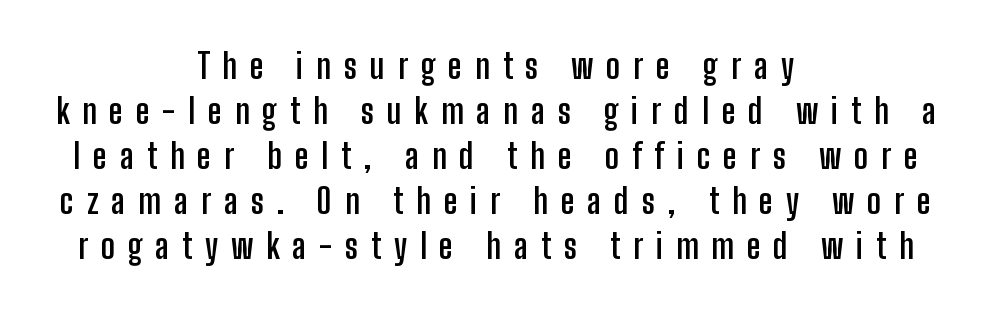
The image shows 34 px semibold, condensed sans-serif type, upright; set centered, normal line spacing (1.32x), unusually wide letter spacing (+0.38 em), not underlined; low stroke contrast and a medium x-height.
